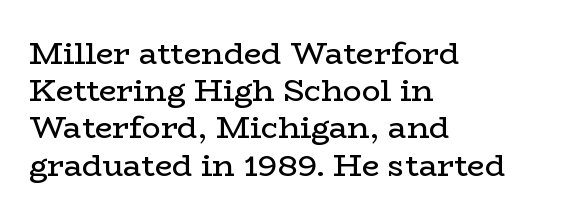
The image shows 31 px regular-weight, wide serif type, upright; set left-aligned, line spacing 1.2x, normal letter spacing, not underlined; low stroke contrast and a medium x-height.
